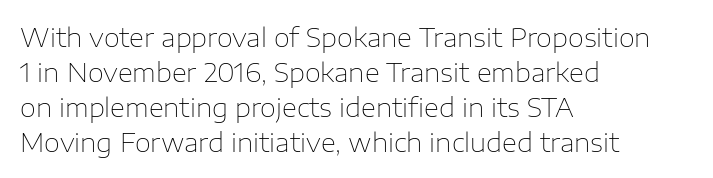
Q: Is the text bold? A: No.
Q: Is the text italic (slanted)? A: No, it is upright.
Q: Is the text underlined? A: No.
Q: How is the paragraph aligned? A: Left-aligned.
Q: Is the spacing between letters normal or unusually wide? A: Normal.
Q: Is the spacing between lines tight, normal or loose? A: Normal.
